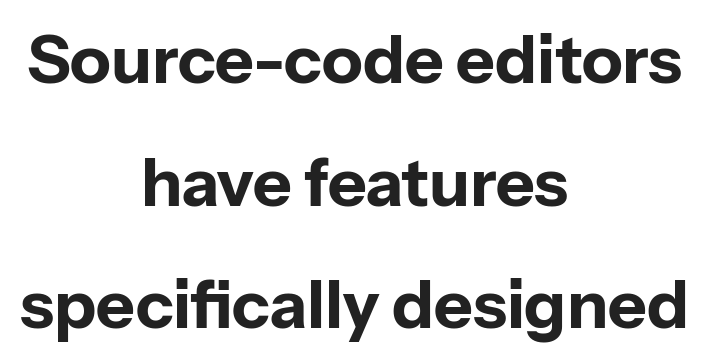
Q: Is the text bold? A: Yes.
Q: Is the text italic (slanted)? A: No, it is upright.
Q: Is the typeface a serif or a sans-serif typeface? A: Sans-serif.
Q: Is the text underlined? A: No.
Q: How is the paragraph aligned? A: Centered.
Q: Is the spacing between letters normal or unusually wide? A: Normal.
Q: Width (condensed, normal, or wide)? A: Normal.
Q: Stroke contrast? A: Low.
Q: x-height? A: Medium.
Q: Monospaced? A: No.
